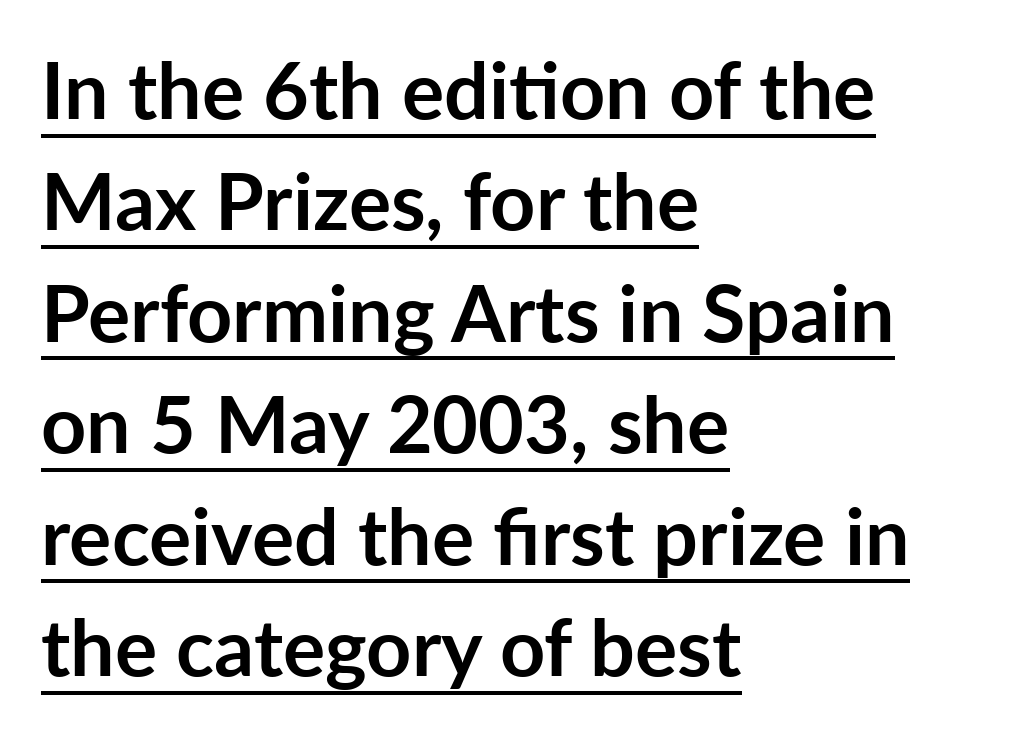
Q: Is the text bold? A: Yes.
Q: Is the text italic (slanted)? A: No, it is upright.
Q: Is the typeface a serif or a sans-serif typeface? A: Sans-serif.
Q: Is the text underlined? A: Yes.
Q: How is the paragraph aligned? A: Left-aligned.
Q: Is the spacing between letters normal or unusually wide? A: Normal.
Q: Is the spacing between lines tight, normal or loose? A: Normal.
Q: Width (condensed, normal, or wide)? A: Normal.
Q: Stroke contrast? A: Low.
Q: x-height? A: Medium.
Q: Monospaced? A: No.
